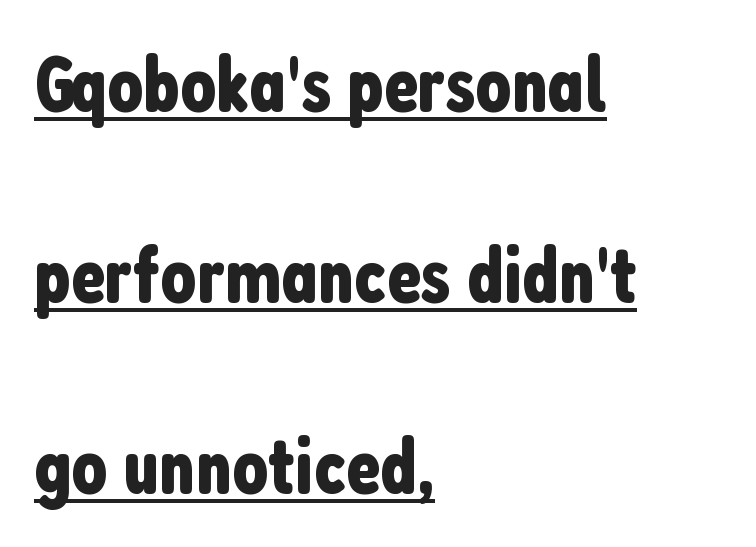
{"serif": "no", "italic": "no", "width": "condensed", "stroke_contrast": "low", "x_height": "medium", "monospaced": "no", "underline": "yes", "align": "left", "line_spacing": "loose", "line_spacing_ratio": 2.42, "letter_spacing": "normal", "letter_spacing_em": 0.0, "glyph_px": 79}
